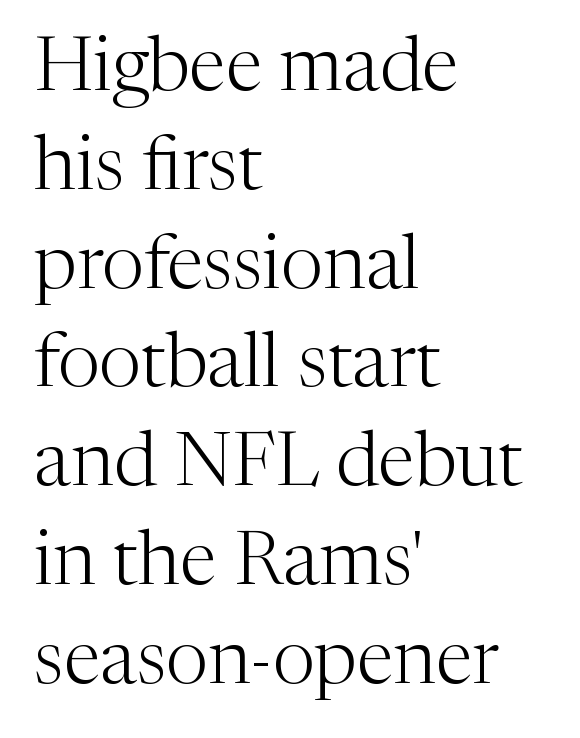
How would I describe the line gaps? Plain and ordinary. The strokes are not fattened; the text isn't bold. The horizontal fit of the characters is conventional and even. Yep, those are serifs on the letters. Note the varied advance widths — an 'i' is clearly narrower than an 'm'.
